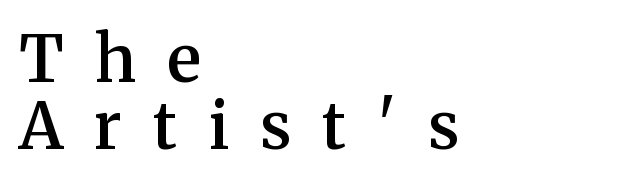
Regarding leading, the lines here are crowded together. Think of a printed novel: that variable character pitch is what you see here. These lines carry some extra weight — a demibold, not a full bold. What stands out about the letter spacing? Its width — letters are far apart. The font family rendered here belongs to the serif group.
